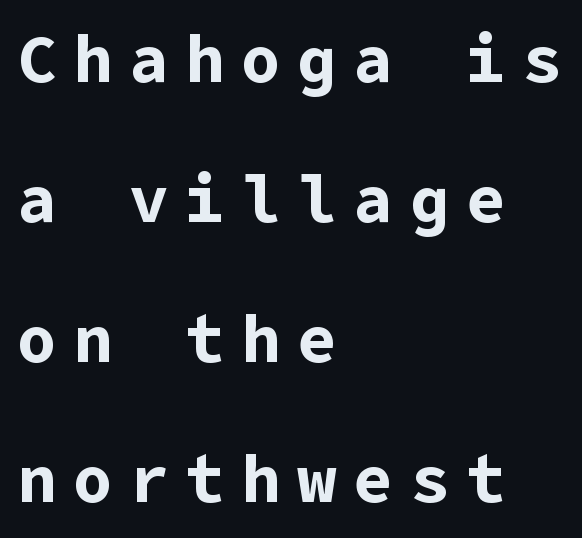
The image shows 66 px bold sans-serif type, upright; set left-aligned, loose line spacing (2.12x), unusually wide letter spacing (+0.25 em), not underlined; low stroke contrast and a medium x-height.
